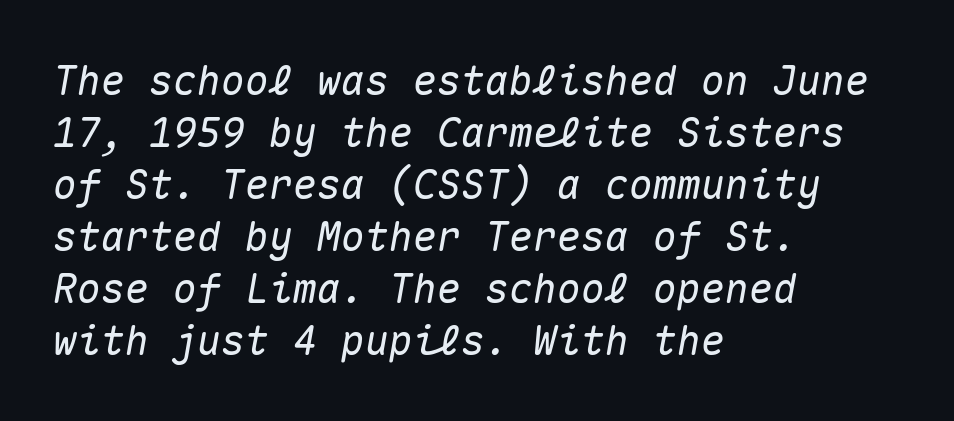
Q: Is the text italic (slanted)? A: Yes, it leans right by about 10 degrees.
Q: Is the text underlined? A: No.
Q: How is the paragraph aligned? A: Left-aligned.
Q: Is the spacing between letters normal or unusually wide? A: Normal.
Q: Is the spacing between lines tight, normal or loose? A: Normal.
Q: Width (condensed, normal, or wide)? A: Normal.
Q: Stroke contrast? A: Medium.
Q: x-height? A: Medium.
Q: Monospaced? A: Yes.
